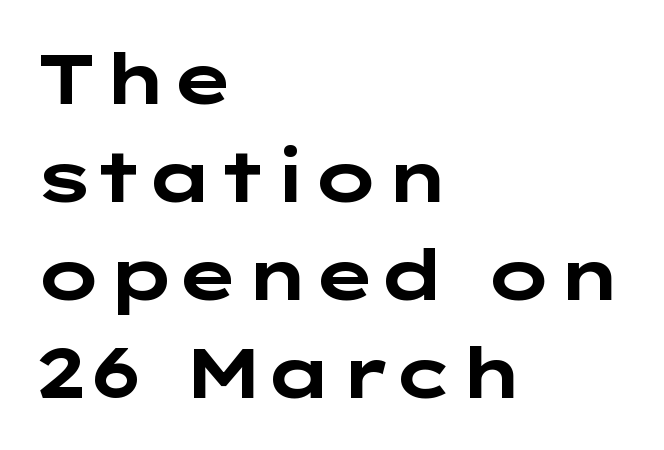
{"serif": "no", "italic": "no", "bold": "yes", "weight": "bold", "width": "wide", "stroke_contrast": "low", "x_height": "medium", "underline": "no", "align": "left", "line_spacing": "normal", "line_spacing_ratio": 1.4, "letter_spacing": "normal", "letter_spacing_em": 0.0, "glyph_px": 70}
